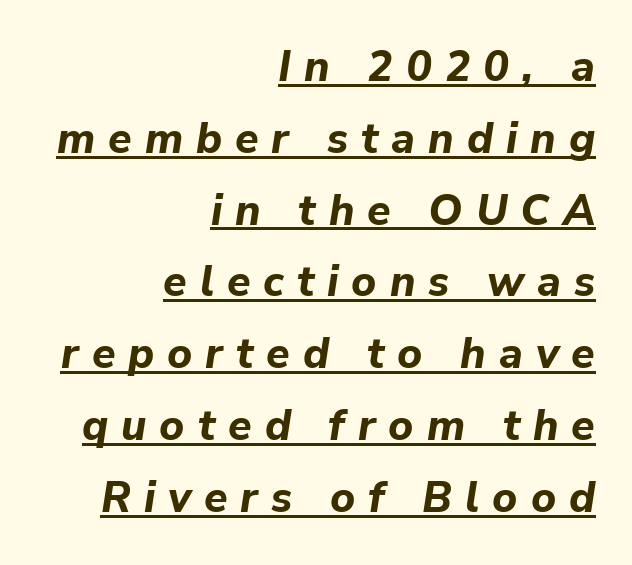
Proportional: the letters do not fall into vertical columns. The line-height multiplier appears to be the usual default. This is underlined copy, the kind a proofreader might mark for attention. How are the letters spaced? Widely, with obvious added tracking.
